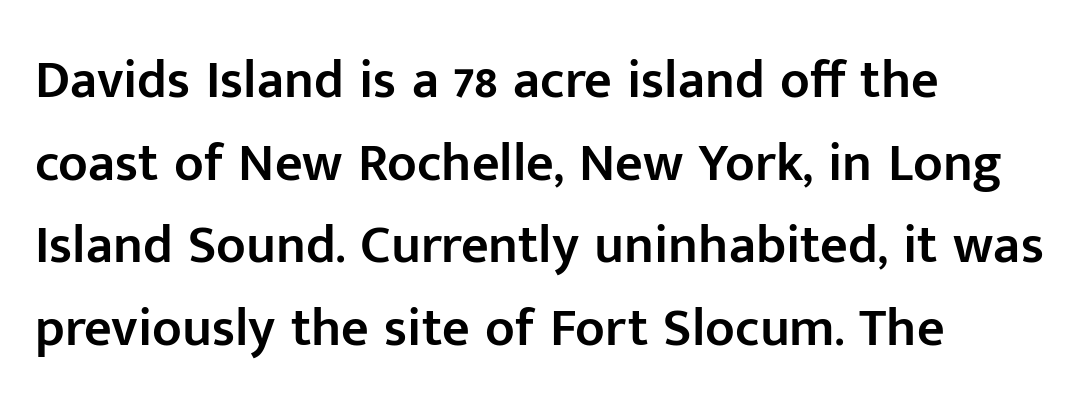
Q: Is the text bold? A: Semi-bold.
Q: Is the text italic (slanted)? A: No, it is upright.
Q: Is the typeface a serif or a sans-serif typeface? A: Sans-serif.
Q: Is the text underlined? A: No.
Q: How is the paragraph aligned? A: Left-aligned.
Q: Is the spacing between letters normal or unusually wide? A: Normal.
Q: Is the spacing between lines tight, normal or loose? A: Normal.
Q: Width (condensed, normal, or wide)? A: Normal.
Q: Stroke contrast? A: Low.
Q: x-height? A: Medium.
Q: Monospaced? A: No.
